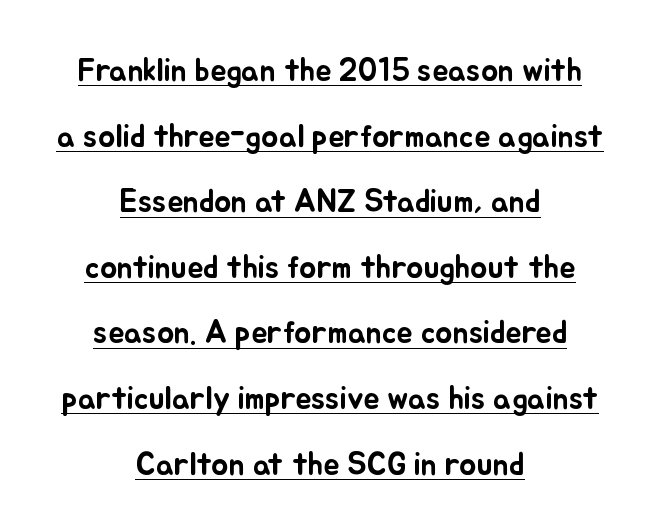
Q: Is the text italic (slanted)? A: No, it is upright.
Q: Is the text underlined? A: Yes.
Q: How is the paragraph aligned? A: Centered.
Q: Is the spacing between letters normal or unusually wide? A: Normal.
Q: Is the spacing between lines tight, normal or loose? A: Loose.
Q: Width (condensed, normal, or wide)? A: Normal.
Q: Stroke contrast? A: Low.
Q: x-height? A: Small.
Q: Monospaced? A: No.
